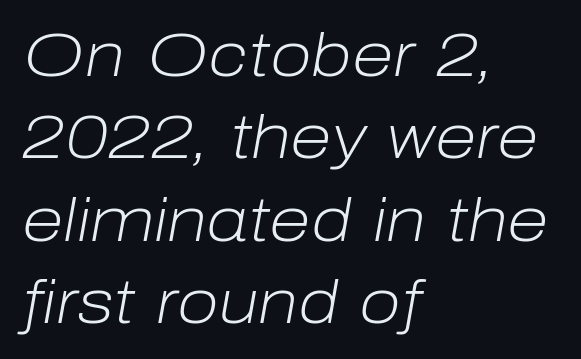
Q: Is the text bold? A: No.
Q: Is the text italic (slanted)? A: Yes, it leans right by about 10 degrees.
Q: Is the text underlined? A: No.
Q: How is the paragraph aligned? A: Left-aligned.
Q: Is the spacing between letters normal or unusually wide? A: Normal.
Q: Is the spacing between lines tight, normal or loose? A: Normal.
Q: Width (condensed, normal, or wide)? A: Normal.
Q: Stroke contrast? A: Low.
Q: x-height? A: Medium.
Q: Monospaced? A: No.
